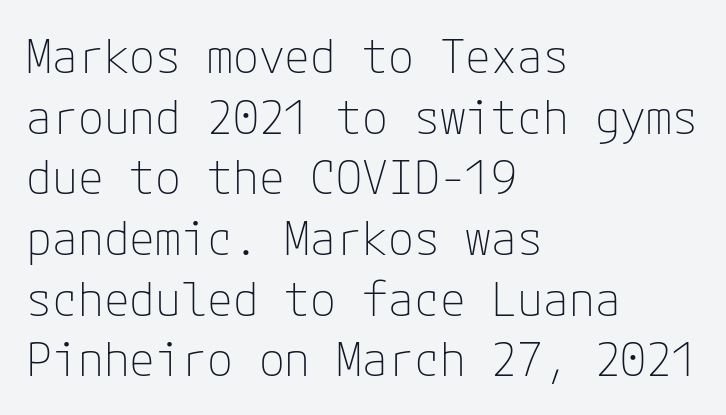
The foot of each line stays bare and open. This rendering employs a face without finishing strokes, i.e., a sans-serif. Teacher's note: observe the even left margin — that is flush-left alignment. Does extra space separate the letters? No, they use regular spacing. This sample keeps an unexceptional amount of space between lines.
